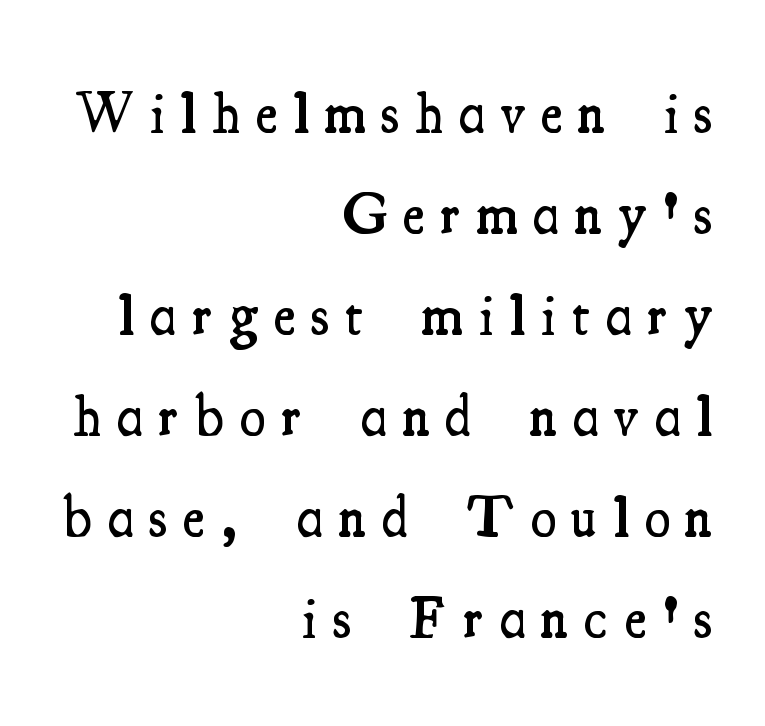
Q: Is the text bold? A: Semi-bold.
Q: Is the text italic (slanted)? A: No, it is upright.
Q: Is the typeface a serif or a sans-serif typeface? A: Serif.
Q: Is the text underlined? A: No.
Q: How is the paragraph aligned? A: Right-aligned.
Q: Is the spacing between letters normal or unusually wide? A: Unusually wide.
Q: Width (condensed, normal, or wide)? A: Condensed.
Q: Stroke contrast? A: Medium.
Q: x-height? A: Small.
Q: Monospaced? A: No.
